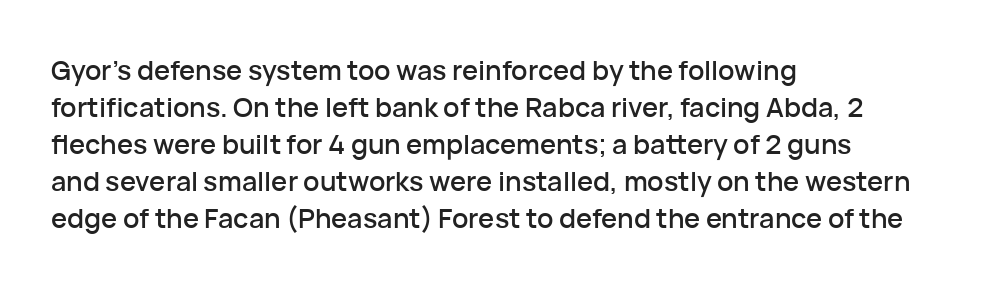
Q: Is the text italic (slanted)? A: No, it is upright.
Q: Is the text underlined? A: No.
Q: How is the paragraph aligned? A: Left-aligned.
Q: Is the spacing between letters normal or unusually wide? A: Normal.
Q: Is the spacing between lines tight, normal or loose? A: Normal.
